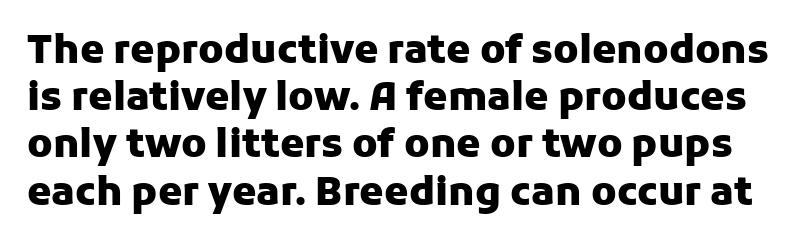
The image shows 39 px heavy sans-serif type, upright; set line spacing 1.21x, normal letter spacing, not underlined; low stroke contrast and a medium x-height.
